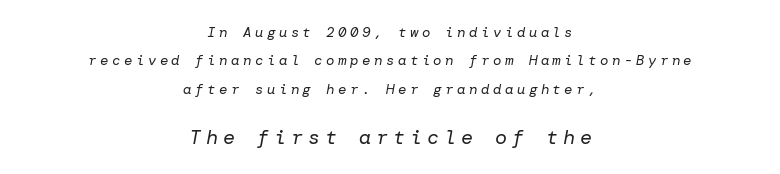
{"italic": "yes", "lean": "right", "slant_degrees": 10, "bold": "no", "underline": "no", "align": "center", "line_spacing": "loose", "line_spacing_ratio": 2.02, "letter_spacing": "wide", "letter_spacing_em": 0.25, "larger_block": "second", "size_ratio": 1.43, "glyph_px": 20}
